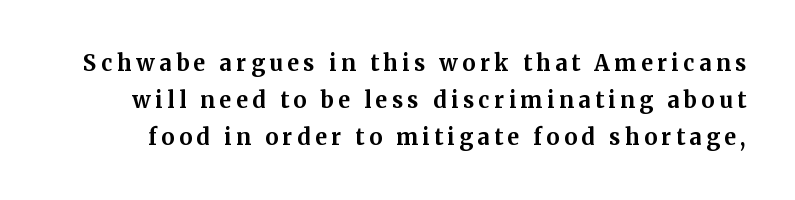
The image shows 22 px bold type, upright; set normal line spacing (1.68x), unusually wide letter spacing (+0.21 em), not underlined.
